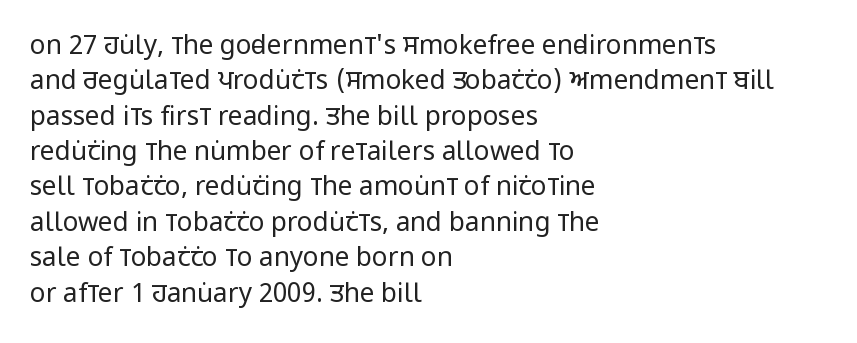
The image shows 26 px text type, upright; set left-aligned, normal line spacing (1.36x), normal letter spacing, not underlined.
